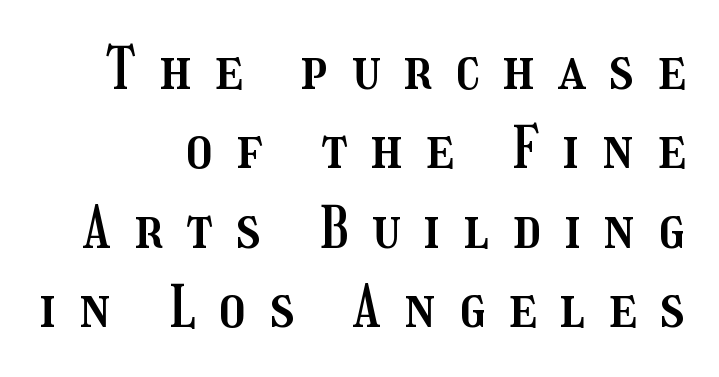
The image shows 58 px condensed type, upright; set right-aligned, normal line spacing (1.37x), unusually wide letter spacing (+0.41 em), not underlined; medium stroke contrast and a medium x-height.
